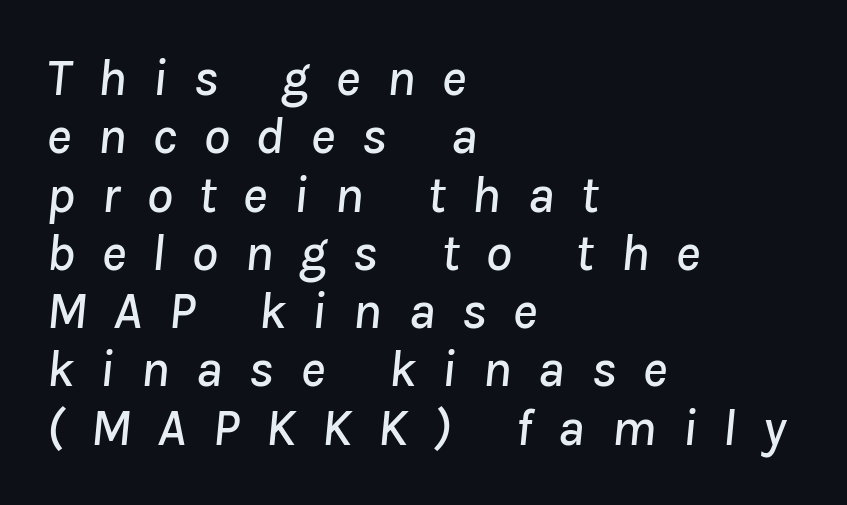
Compared with ordinary roman type, these characters are visibly tilted. Leading: reduced. Clear beneath every line of the passage. How are the letters spaced? Widely, with obvious added tracking. Is this a fixed-width face? No — the glyphs have proportional, varying widths.
